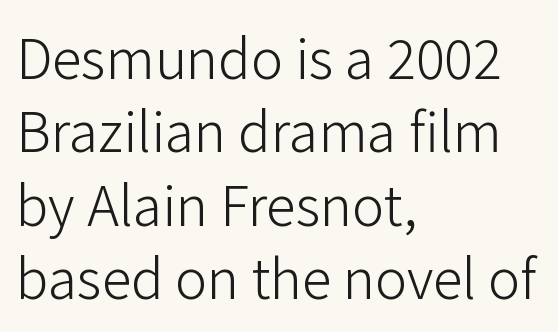
Q: Is the text bold? A: No.
Q: Is the text italic (slanted)? A: No, it is upright.
Q: Is the typeface a serif or a sans-serif typeface? A: Sans-serif.
Q: Is the text underlined? A: No.
Q: How is the paragraph aligned? A: Left-aligned.
Q: Is the spacing between letters normal or unusually wide? A: Normal.
Q: Is the spacing between lines tight, normal or loose? A: Normal.
Q: Width (condensed, normal, or wide)? A: Normal.
Q: Stroke contrast? A: Low.
Q: x-height? A: Medium.
Q: Monospaced? A: No.
